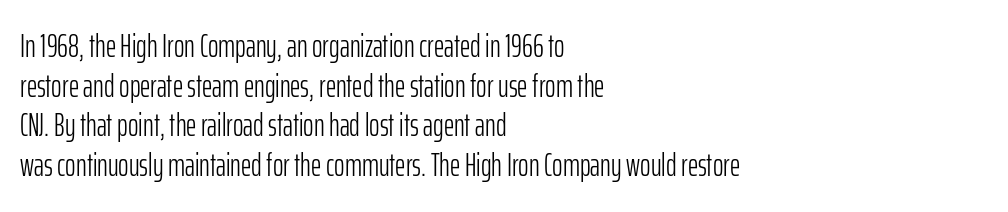
Teacher's note: observe the even left margin — that is flush-left alignment. The specimen omits any rule beneath the text block's lines. If you drew a line through each stem, it would be perfectly vertical. No letter is thick-stroked: the sample isn't bold.
